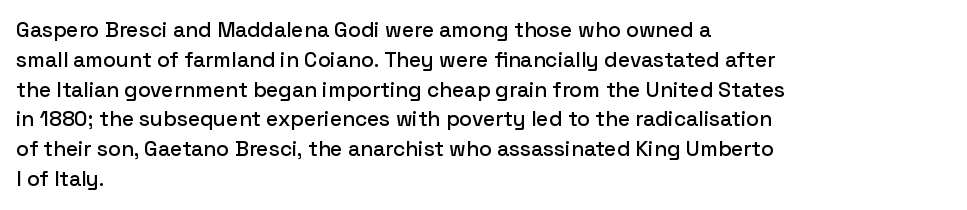
Q: Is the text italic (slanted)? A: No, it is upright.
Q: Is the text underlined? A: No.
Q: How is the paragraph aligned? A: Left-aligned.
Q: Is the spacing between letters normal or unusually wide? A: Normal.
Q: Is the spacing between lines tight, normal or loose? A: Normal.
